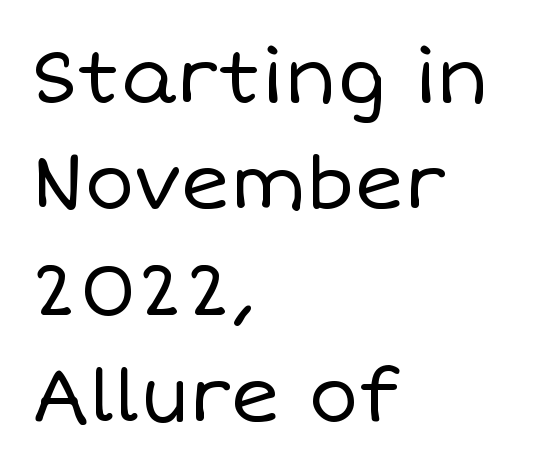
Vertical strokes here are truly vertical. The leading is moderate, giving the passage an even texture. Letter spacing: default. The zone under the glyphs is completely vacant. Varying glyph widths throughout — classic text-font behaviour.
